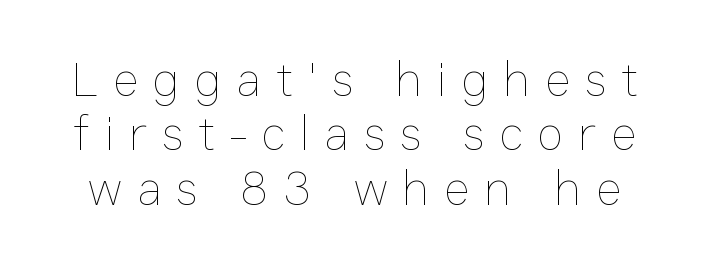
This sample has the flowing, uneven cadence of proportional lettering. Just letters on the line, the space beneath them empty. Look at the tracking — it's clearly loosened, letters drifting apart. Stroke thickness stays within the range of a standard reading face or lighter.
